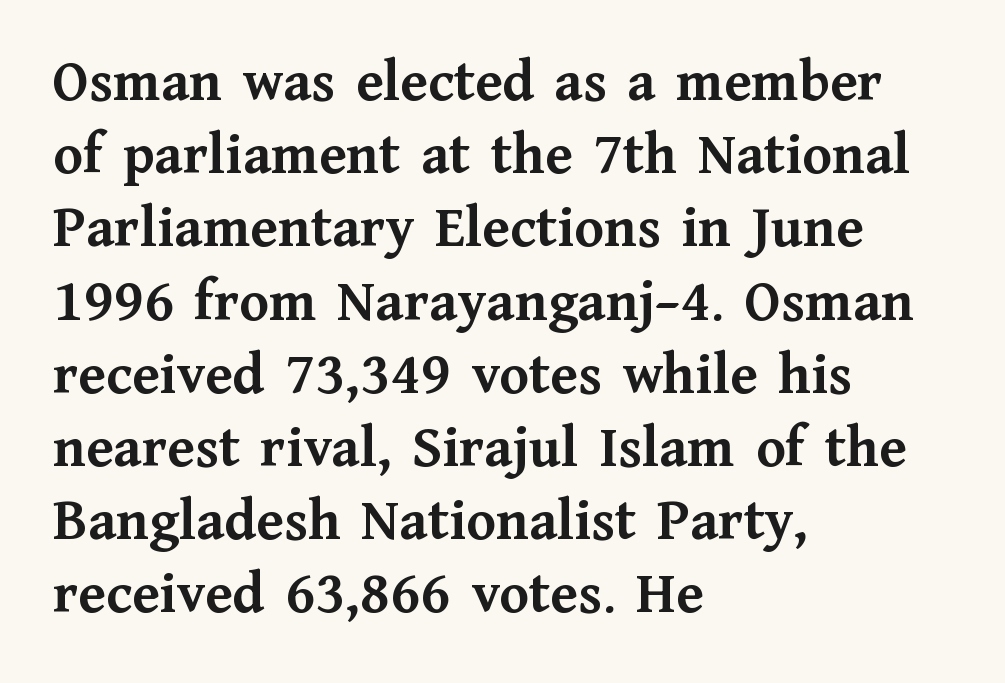
The letters sit at their default tracking, neither squeezed nor spread. These lines are set flush left with a ragged right edge. Caption: bold face, heavy strokes. No word sits above an underline. Is this a fixed-width face? No — the glyphs have proportional, varying widths. Posture: upright roman.
